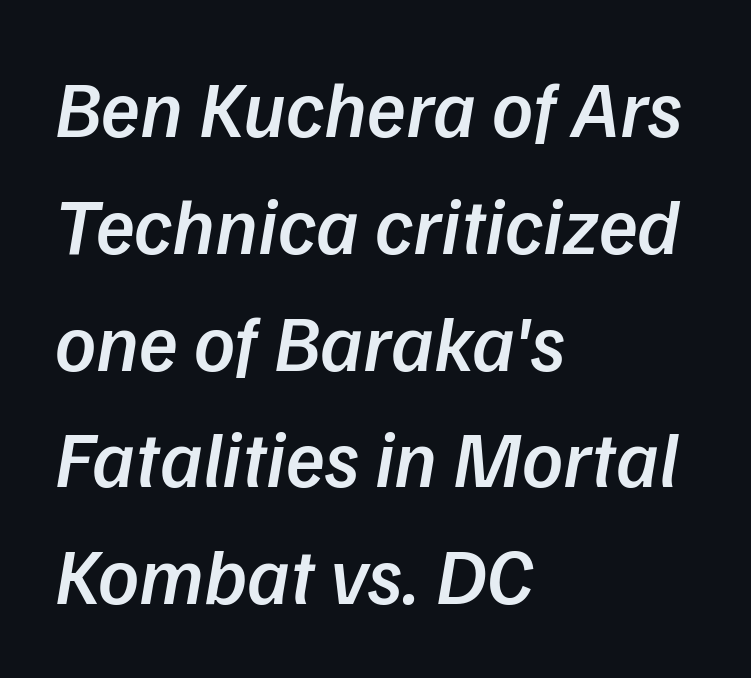
{"serif": "no", "bold": "semi", "weight": "semibold", "width": "normal", "stroke_contrast": "low", "x_height": "medium", "monospaced": "no", "underline": "no", "align": "left", "line_spacing": "normal", "line_spacing_ratio": 1.46, "letter_spacing": "normal", "letter_spacing_em": 0.0, "glyph_px": 80}
